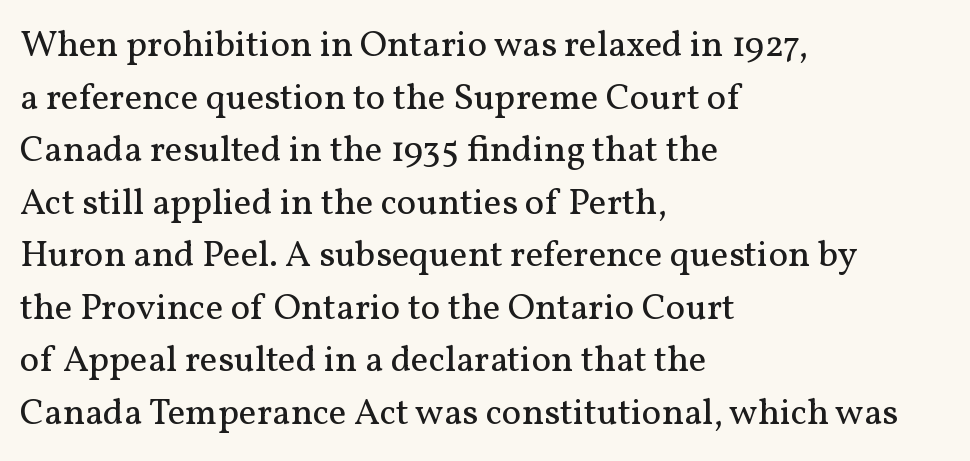
Q: Is the text bold? A: No.
Q: Is the text italic (slanted)? A: No, it is upright.
Q: Is the typeface a serif or a sans-serif typeface? A: Serif.
Q: Is the text underlined? A: No.
Q: How is the paragraph aligned? A: Left-aligned.
Q: Is the spacing between letters normal or unusually wide? A: Normal.
Q: Is the spacing between lines tight, normal or loose? A: Normal.
Q: Width (condensed, normal, or wide)? A: Normal.
Q: Stroke contrast? A: Medium.
Q: x-height? A: Medium.
Q: Monospaced? A: No.
